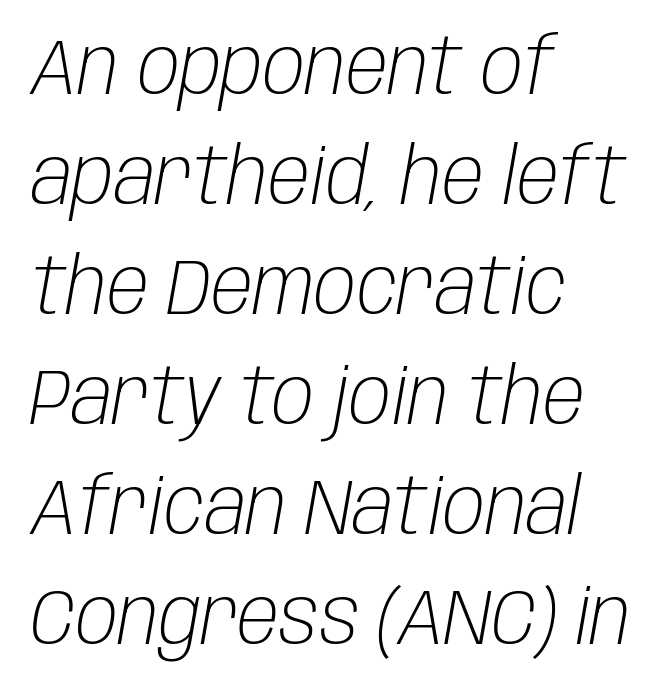
{"italic": "yes", "lean": "right", "slant_degrees": 10, "bold": "no", "weight": "light", "width": "condensed", "stroke_contrast": "low", "x_height": "large", "monospaced": "no", "underline": "no", "align": "left", "line_spacing": "normal", "line_spacing_ratio": 1.41, "letter_spacing": "normal", "letter_spacing_em": 0.0, "glyph_px": 78}
